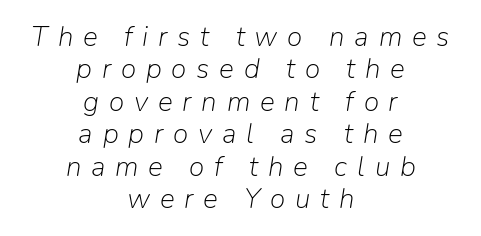
The image shows 28 px light type, italic (leaning right); set centered, line spacing 1.16x, unusually wide letter spacing (+0.35 em), not underlined; low stroke contrast and a medium x-height.
